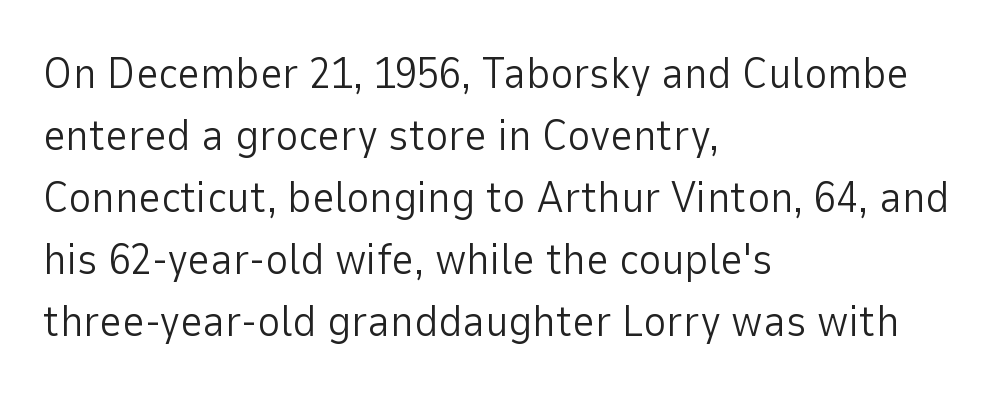
Nope, no serifs anywhere on these letters. Posture: upright roman. The tracking reads as untouched default to a designer's eye. Any mark beneath the type? The region is blank.
